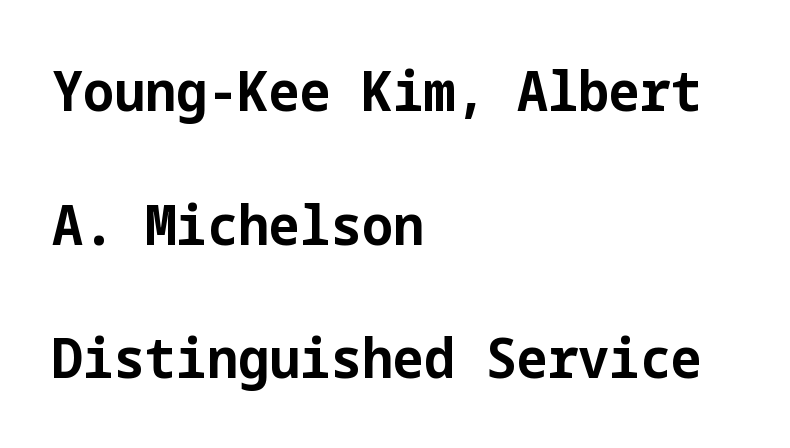
The image shows 55 px bold sans-serif type, upright; set left-aligned, loose line spacing (2.43x), normal letter spacing, not underlined; low stroke contrast and a medium x-height.
